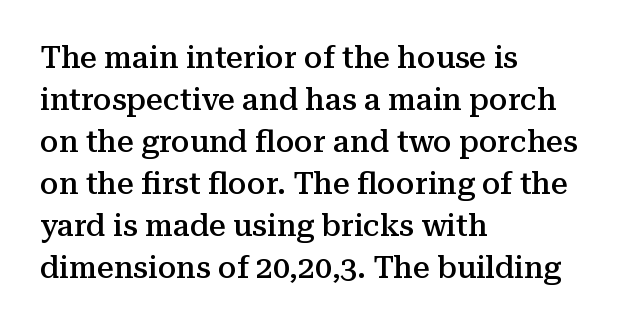
The image shows 30 px semibold serif type, upright; set left-aligned, normal line spacing (1.4x), normal letter spacing, not underlined; medium stroke contrast and a medium x-height.
